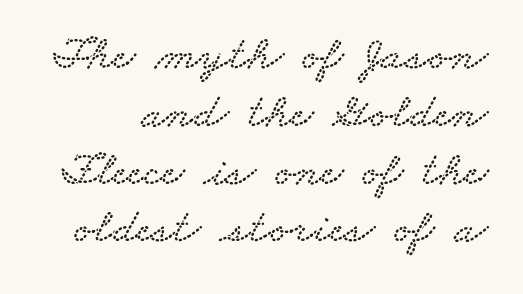
The image shows 49 px wide serif type; set line spacing 1.18x, normal letter spacing, not underlined; low stroke contrast and a small x-height.
